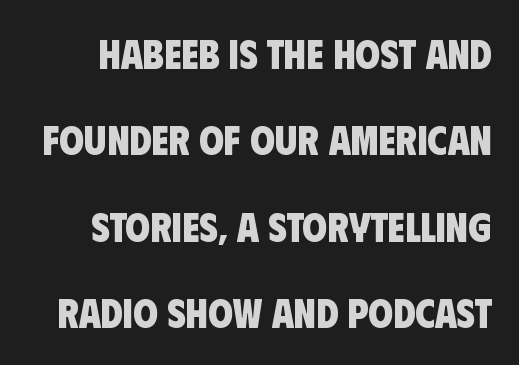
Chunky letters — that's bold for sure. A typesetter would label this face a sans. Reading down the column, the eye jumps a long way to each next line. Looks like regular typesetting: each glyph gets only the width it needs. Nothing unusual about the tracking: characters are spaced as the font intends. The foot of each line stays bare and open.
